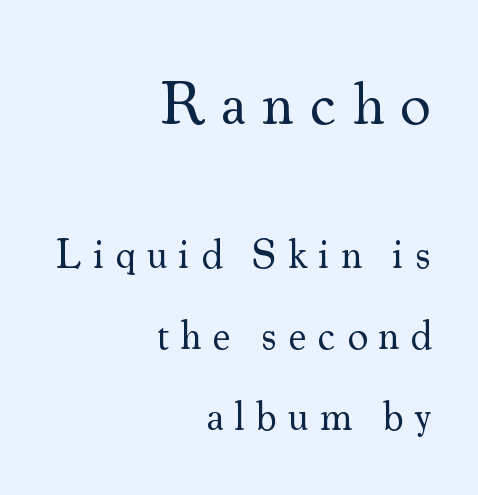
{"serif": "yes", "italic": "no", "bold": "no", "weight": "regular", "width": "normal", "stroke_contrast": "medium", "x_height": "small", "monospaced": "no", "underline": "no", "align": "right", "line_spacing": "loose", "line_spacing_ratio": 1.97, "letter_spacing": "wide", "letter_spacing_em": 0.26, "larger_block": "first", "size_ratio": 1.49, "glyph_px": 61}
